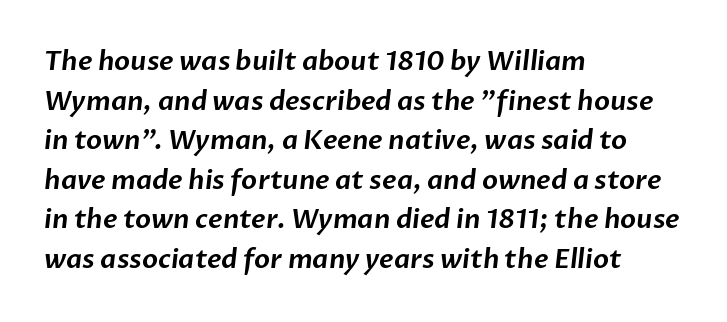
The image shows 26 px text type; set left-aligned, normal line spacing (1.52x), normal letter spacing, not underlined.
